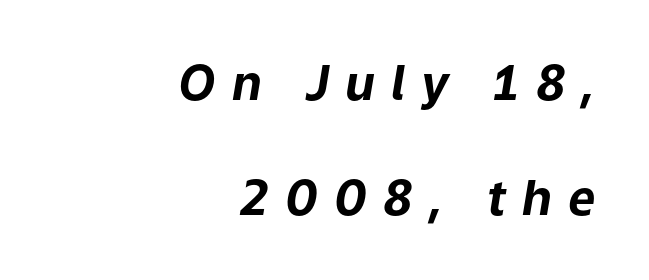
Q: Is the text bold? A: Yes.
Q: Is the text italic (slanted)? A: Yes, it leans right by about 9 degrees.
Q: Is the text underlined? A: No.
Q: How is the paragraph aligned? A: Right-aligned.
Q: Is the spacing between letters normal or unusually wide? A: Unusually wide.
Q: Is the spacing between lines tight, normal or loose? A: Loose.
Q: Width (condensed, normal, or wide)? A: Normal.
Q: Stroke contrast? A: Low.
Q: x-height? A: Medium.
Q: Monospaced? A: No.
